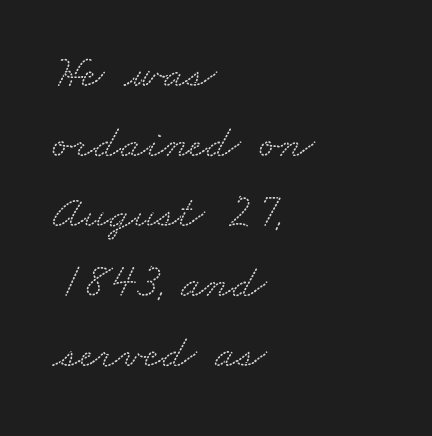
Do the characters align in a grid? No, the font is proportional. The setting favours the left margin, as ordinary paragraphs usually do. Beneath every word, the page is bare.
